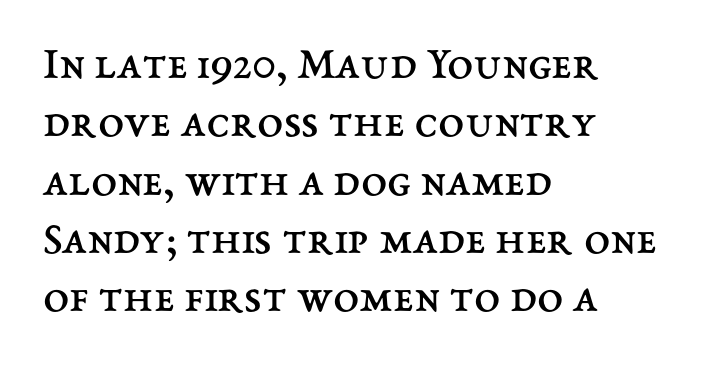
The image shows 47 px regular-weight type, upright; set left-aligned, line spacing 1.24x, normal letter spacing, not underlined; medium stroke contrast and a medium x-height.
